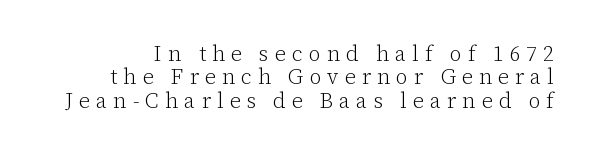
Quick note: underline off. Regarding leading, the lines here are crowded together. Characters remain perfectly vertical along every line. Caption: expanded tracking, letters set apart. Think standard paragraph weight, or any step lighter than that.
